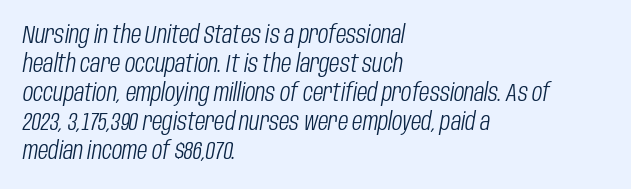
Q: Is the text bold? A: No.
Q: Is the text italic (slanted)? A: Yes, it leans right by about 10 degrees.
Q: Is the text underlined? A: No.
Q: How is the paragraph aligned? A: Left-aligned.
Q: Is the spacing between letters normal or unusually wide? A: Normal.
